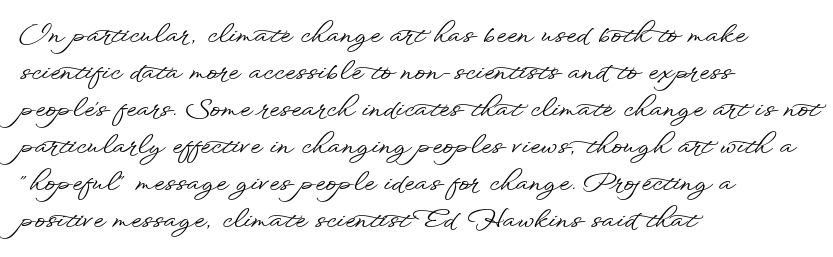
Q: Is the text italic (slanted)? A: Yes.
Q: Is the text underlined? A: No.
Q: How is the paragraph aligned? A: Left-aligned.
Q: Is the spacing between letters normal or unusually wide? A: Normal.
Q: Is the spacing between lines tight, normal or loose? A: Normal.
